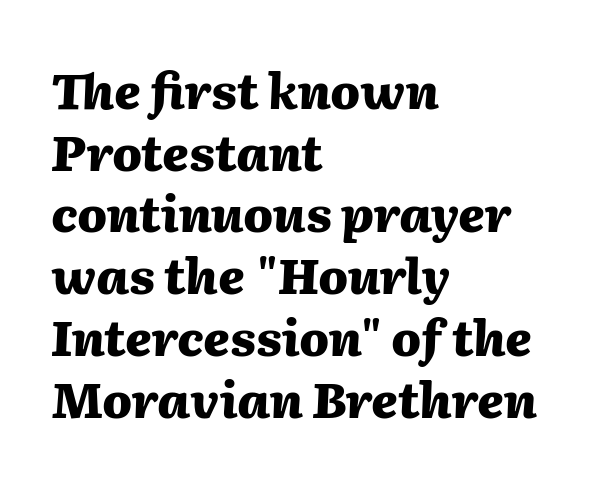
The image shows 49 px heavy type, italic (leaning right); set left-aligned, normal line spacing (1.26x), normal letter spacing, not underlined; medium stroke contrast and a medium x-height.
